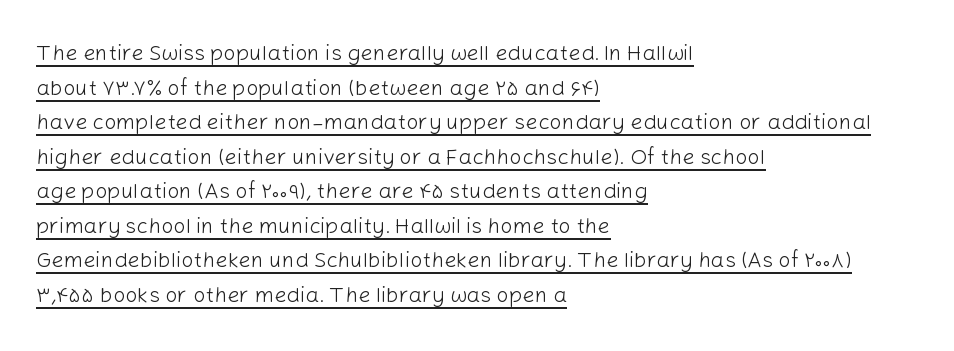
{"italic": "no", "bold": "no", "underline": "yes", "align": "left", "line_spacing": "normal", "line_spacing_ratio": 1.57, "letter_spacing": "normal", "letter_spacing_em": 0.0, "glyph_px": 22}
